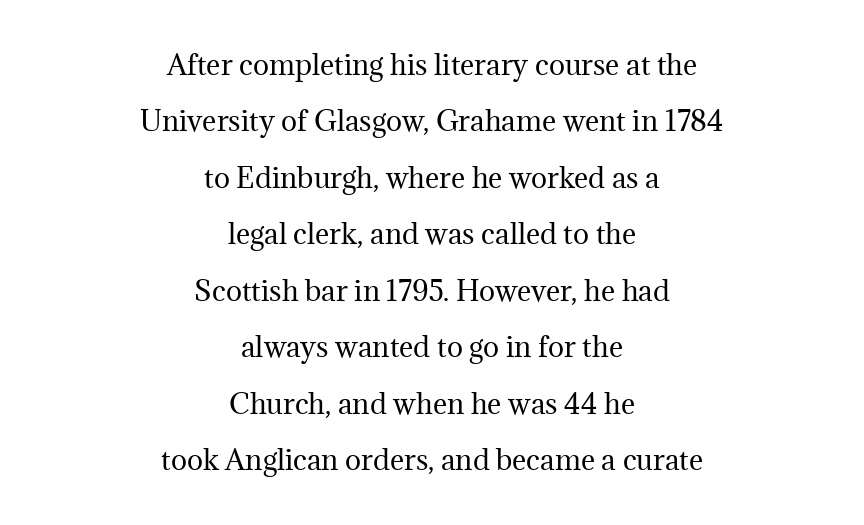
Q: Is the text bold? A: No.
Q: Is the text italic (slanted)? A: No, it is upright.
Q: Is the text underlined? A: No.
Q: How is the paragraph aligned? A: Centered.
Q: Is the spacing between letters normal or unusually wide? A: Normal.
Q: Is the spacing between lines tight, normal or loose? A: Loose.
